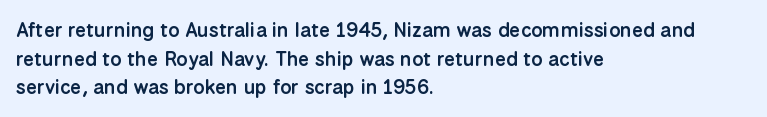
{"italic": "no", "bold": "semi", "underline": "no", "align": "left", "line_spacing": "normal", "line_spacing_ratio": 1.43, "letter_spacing": "normal", "letter_spacing_em": 0.0, "glyph_px": 20}
